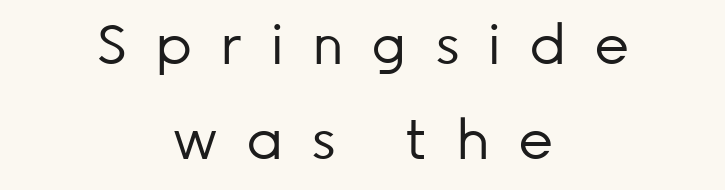
Q: Is the text bold? A: No.
Q: Is the text italic (slanted)? A: No, it is upright.
Q: Is the typeface a serif or a sans-serif typeface? A: Sans-serif.
Q: Is the text underlined? A: No.
Q: How is the paragraph aligned? A: Centered.
Q: Is the spacing between letters normal or unusually wide? A: Unusually wide.
Q: Width (condensed, normal, or wide)? A: Normal.
Q: Stroke contrast? A: Low.
Q: x-height? A: Medium.
Q: Monospaced? A: No.
